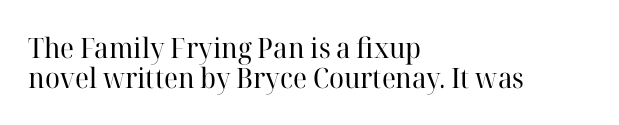
{"serif": "yes", "italic": "no", "bold": "no", "weight": "regular", "width": "normal", "stroke_contrast": "high", "x_height": "medium", "monospaced": "no", "underline": "no", "align": "left", "line_spacing": "tight", "line_spacing_ratio": 1.06, "letter_spacing": "normal", "letter_spacing_em": 0.0, "glyph_px": 28}
